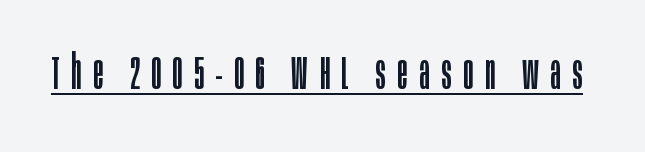
Q: Is the text bold? A: No.
Q: Is the text italic (slanted)? A: No, it is upright.
Q: Is the typeface a serif or a sans-serif typeface? A: Sans-serif.
Q: Is the text underlined? A: Yes.
Q: Is the spacing between letters normal or unusually wide? A: Unusually wide.
Q: Width (condensed, normal, or wide)? A: Condensed.
Q: Stroke contrast? A: Low.
Q: x-height? A: Large.
Q: Monospaced? A: No.
